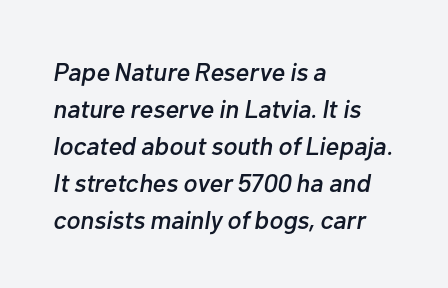
The image shows 26 px text type, italic (leaning right); set left-aligned, normal line spacing (1.42x), normal letter spacing, not underlined.
